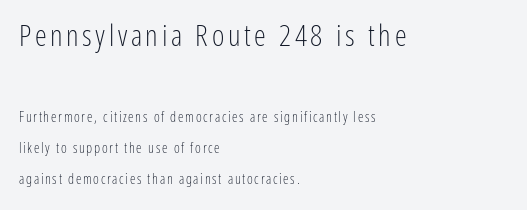
{"serif": "no", "italic": "no", "bold": "no", "weight": "light", "width": "condensed", "stroke_contrast": "low", "x_height": "medium", "monospaced": "no", "underline": "no", "align": "left", "line_spacing": "loose", "line_spacing_ratio": 2.21, "larger_block": "first", "size_ratio": 2.14, "glyph_px": 30}
